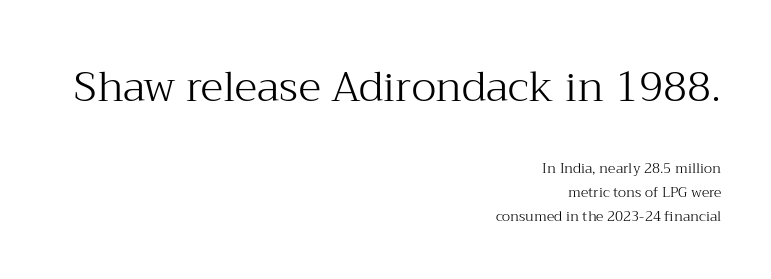
The image shows 42 px light serif type, upright; set right-aligned, line spacing 1.72x, normal letter spacing, not underlined; the first (top) block is 3.0x larger; medium stroke contrast and a medium x-height.
